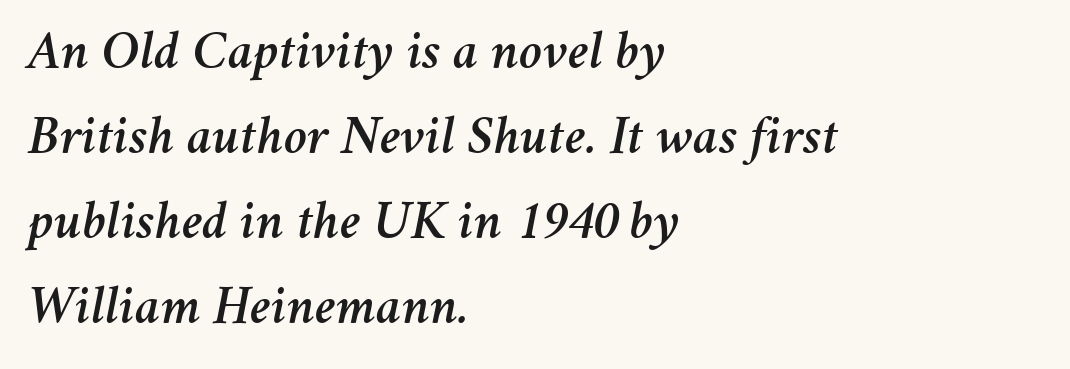
Caption: standard tracking, unaltered. Interline gaps are of average width in this sample. Check under the words: just untouched page. Looking at the ascenders, they clearly lean. Note the varied advance widths — an 'i' is clearly narrower than an 'm'. This rendering uses left alignment, leaving the right contour irregular.
